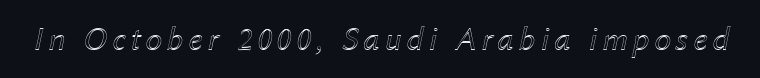
Q: Is the text italic (slanted)? A: Yes, it leans right by about 12 degrees.
Q: Is the text underlined? A: No.
Q: Width (condensed, normal, or wide)? A: Normal.
Q: x-height? A: Medium.
Q: Monospaced? A: No.
